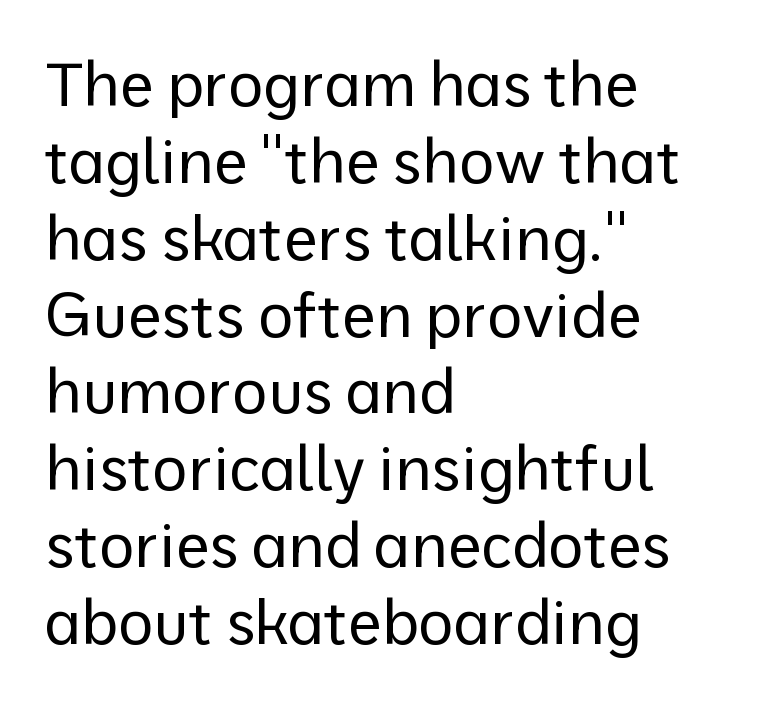
Q: Is the text bold? A: No.
Q: Is the text italic (slanted)? A: No, it is upright.
Q: Is the typeface a serif or a sans-serif typeface? A: Sans-serif.
Q: Is the text underlined? A: No.
Q: How is the paragraph aligned? A: Left-aligned.
Q: Is the spacing between letters normal or unusually wide? A: Normal.
Q: Is the spacing between lines tight, normal or loose? A: Normal.
Q: Width (condensed, normal, or wide)? A: Normal.
Q: Stroke contrast? A: Low.
Q: x-height? A: Medium.
Q: Monospaced? A: No.
